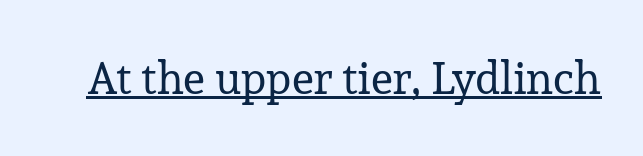
The image shows 45 px regular-weight serif type, upright; set normal letter spacing, underlined; low stroke contrast and a medium x-height.
